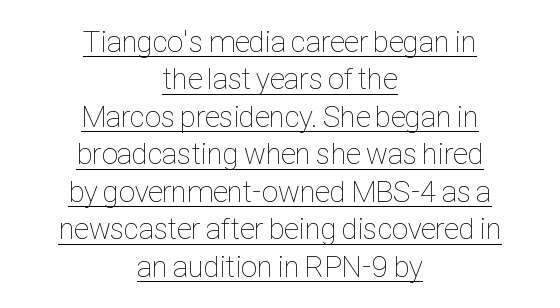
Q: Is the text bold? A: No.
Q: Is the text italic (slanted)? A: No, it is upright.
Q: Is the text underlined? A: Yes.
Q: How is the paragraph aligned? A: Centered.
Q: Is the spacing between letters normal or unusually wide? A: Normal.
Q: Is the spacing between lines tight, normal or loose? A: Normal.
Q: Width (condensed, normal, or wide)? A: Condensed.
Q: Stroke contrast? A: Low.
Q: x-height? A: Medium.
Q: Monospaced? A: No.
